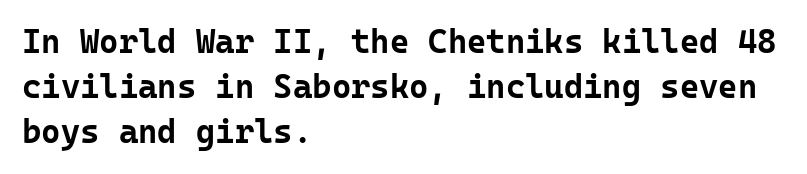
Q: Is the text bold? A: Yes.
Q: Is the text italic (slanted)? A: No, it is upright.
Q: Is the typeface a serif or a sans-serif typeface? A: Sans-serif.
Q: Is the text underlined? A: No.
Q: How is the paragraph aligned? A: Left-aligned.
Q: Is the spacing between letters normal or unusually wide? A: Normal.
Q: Is the spacing between lines tight, normal or loose? A: Normal.
Q: Width (condensed, normal, or wide)? A: Normal.
Q: Stroke contrast? A: Low.
Q: x-height? A: Medium.
Q: Monospaced? A: Yes.
